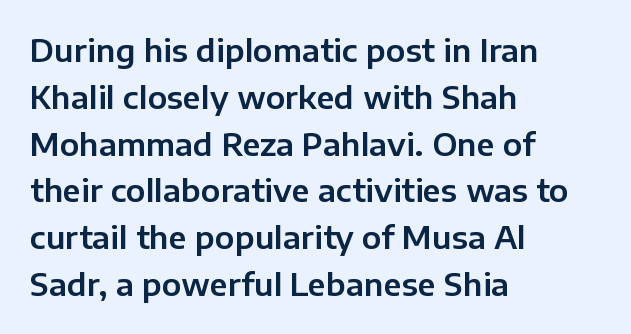
The image shows 31 px sans-serif type, upright; set left-aligned, normal line spacing (1.51x), normal letter spacing, not underlined; low stroke contrast and a medium x-height.
